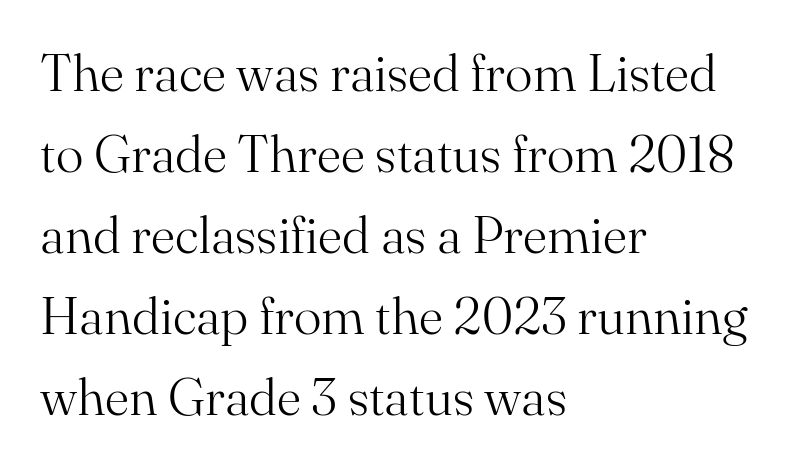
{"serif": "yes", "italic": "no", "bold": "no", "weight": "light", "width": "normal", "stroke_contrast": "medium", "x_height": "small", "monospaced": "no", "underline": "no", "align": "left", "line_spacing": "normal", "line_spacing_ratio": 1.56, "letter_spacing": "normal", "letter_spacing_em": 0.0, "glyph_px": 52}
